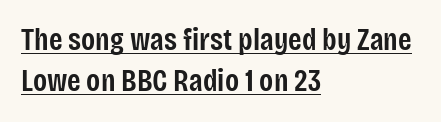
{"serif": "no", "italic": "no", "bold": "semi", "weight": "semibold", "width": "condensed", "stroke_contrast": "low", "x_height": "large", "monospaced": "no", "underline": "yes", "align": "left", "line_spacing": "normal", "line_spacing_ratio": 1.33, "letter_spacing": "normal", "letter_spacing_em": 0.0, "glyph_px": 31}
